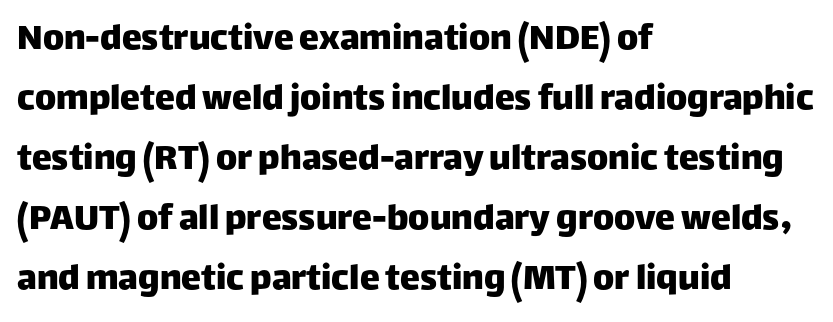
Q: Is the text italic (slanted)? A: No, it is upright.
Q: Is the typeface a serif or a sans-serif typeface? A: Sans-serif.
Q: Is the text underlined? A: No.
Q: How is the paragraph aligned? A: Left-aligned.
Q: Is the spacing between letters normal or unusually wide? A: Normal.
Q: Is the spacing between lines tight, normal or loose? A: Normal.
Q: Width (condensed, normal, or wide)? A: Normal.
Q: Stroke contrast? A: Low.
Q: x-height? A: Large.
Q: Monospaced? A: No.
